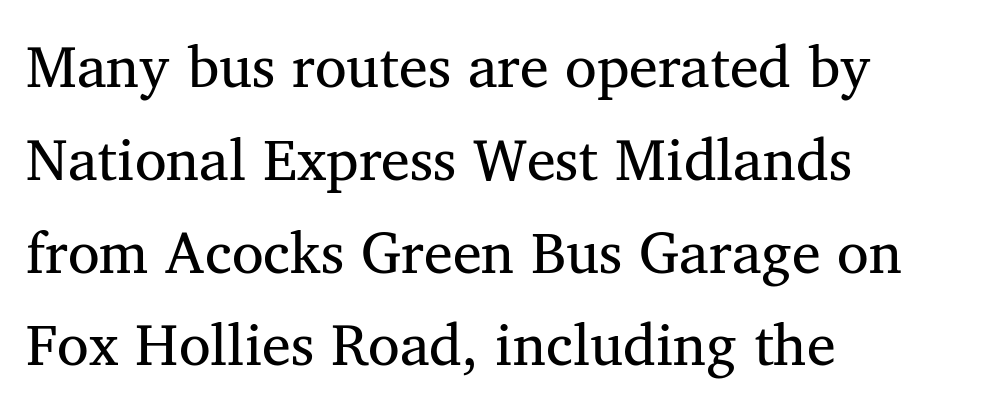
The image shows 58 px regular-weight serif type, upright; set left-aligned, normal line spacing (1.6x), normal letter spacing, not underlined; medium stroke contrast and a medium x-height.
